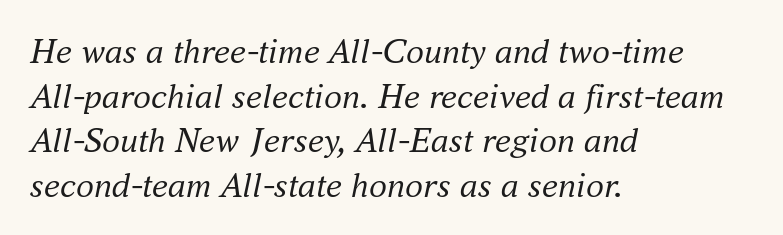
Q: Is the text bold? A: No.
Q: Is the text italic (slanted)? A: Yes, it leans right by about 16 degrees.
Q: Is the typeface a serif or a sans-serif typeface? A: Serif.
Q: Is the text underlined? A: No.
Q: How is the paragraph aligned? A: Left-aligned.
Q: Is the spacing between letters normal or unusually wide? A: Normal.
Q: Width (condensed, normal, or wide)? A: Normal.
Q: Stroke contrast? A: Medium.
Q: x-height? A: Small.
Q: Monospaced? A: No.
